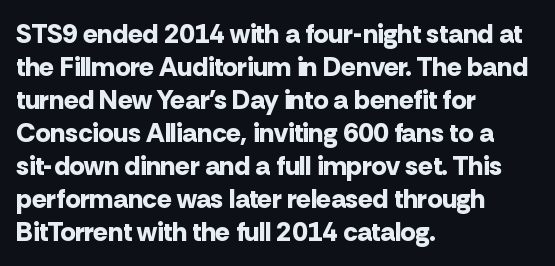
{"italic": "no", "bold": "yes", "underline": "no", "align": "left", "line_spacing_ratio": 1.22, "letter_spacing": "normal", "letter_spacing_em": 0.0, "glyph_px": 27}
